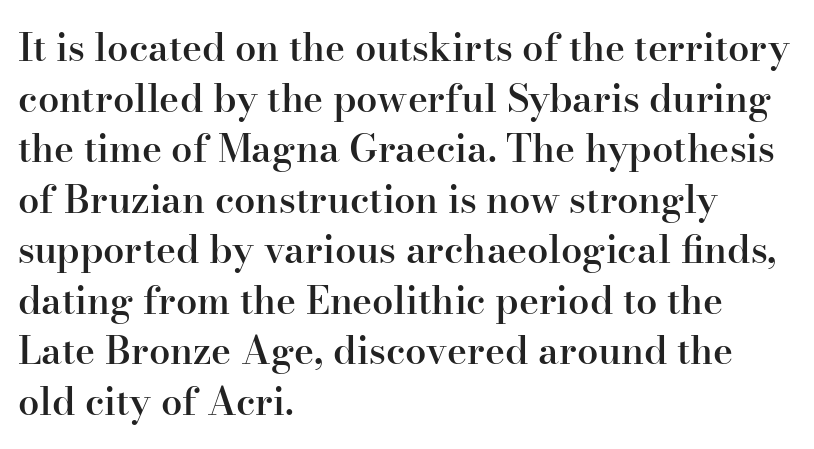
Q: Is the text bold? A: Semi-bold.
Q: Is the text italic (slanted)? A: No, it is upright.
Q: Is the typeface a serif or a sans-serif typeface? A: Serif.
Q: Is the text underlined? A: No.
Q: How is the paragraph aligned? A: Left-aligned.
Q: Is the spacing between letters normal or unusually wide? A: Normal.
Q: Is the spacing between lines tight, normal or loose? A: Normal.
Q: Width (condensed, normal, or wide)? A: Normal.
Q: Stroke contrast? A: High.
Q: x-height? A: Small.
Q: Monospaced? A: No.
